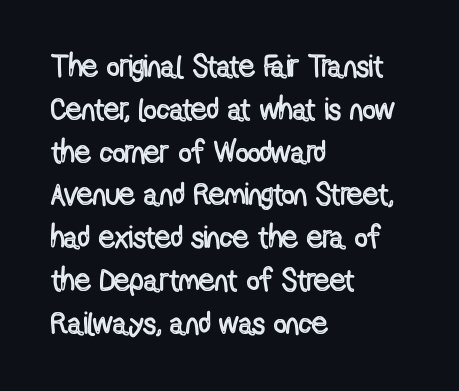
{"italic": "no", "width": "condensed", "x_height": "medium", "monospaced": "no", "underline": "no", "align": "left", "line_spacing": "normal", "line_spacing_ratio": 1.38, "letter_spacing": "normal", "letter_spacing_em": 0.0, "glyph_px": 31}
